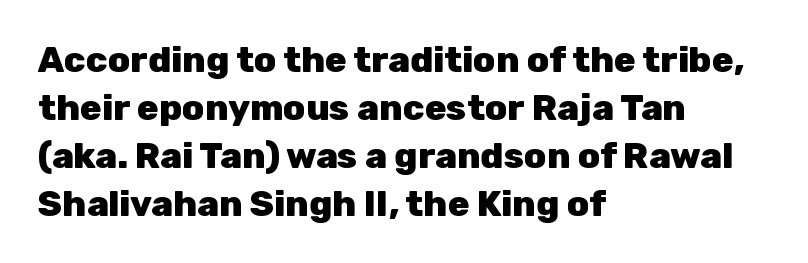
Is there any slant? The stems are plumb. These lines are rendered in a variable-pitch font. Teacher's note: observe the even left margin — that is flush-left alignment. A clean baseline with only descenders dipping below it.
